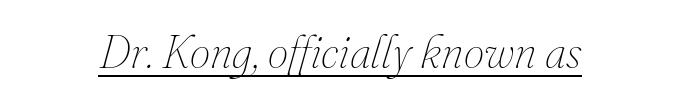
Q: Is the text bold? A: No.
Q: Is the text italic (slanted)? A: Yes, it leans right by about 16 degrees.
Q: Is the text underlined? A: Yes.
Q: Is the spacing between letters normal or unusually wide? A: Normal.
Q: Width (condensed, normal, or wide)? A: Normal.
Q: Stroke contrast? A: Medium.
Q: x-height? A: Small.
Q: Monospaced? A: No.
